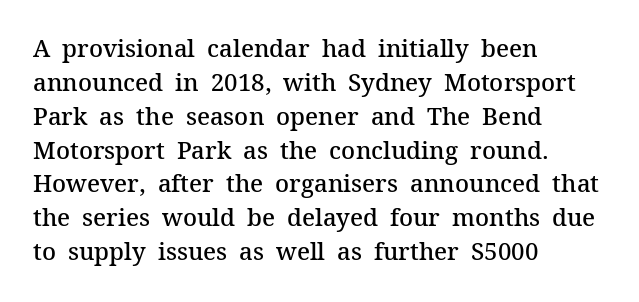
Does the weight exceed regular? Yes, but only to semibold. The glyphs are unaccompanied by any horizontal stroke below them. Line starts are locked; line ends wander. Leading: standard.
